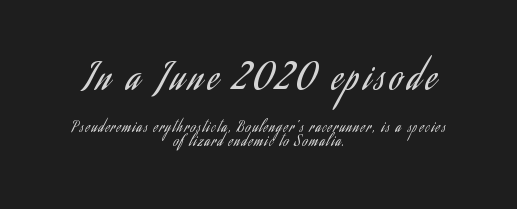
The image shows 36 px regular-weight, condensed sans-serif type; set centered, tight line spacing (0.98x), not underlined; the first (top) block is 2.57x larger; low stroke contrast and a small x-height.
